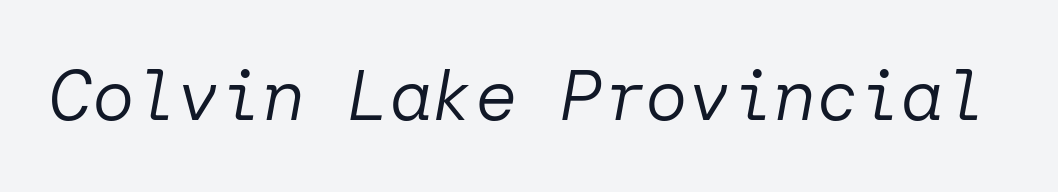
{"italic": "yes", "lean": "right", "slant_degrees": 10, "bold": "no", "weight": "regular", "width": "normal", "stroke_contrast": "low", "x_height": "medium", "underline": "no", "letter_spacing": "normal", "letter_spacing_em": 0.0, "glyph_px": 71}
